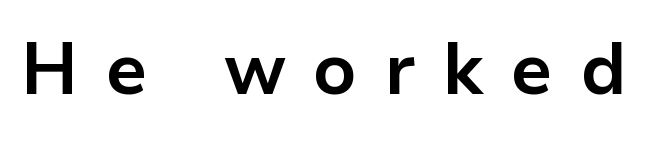
The image shows 72 px bold sans-serif type, upright; set unusually wide letter spacing (+0.38 em), not underlined; low stroke contrast and a medium x-height.
